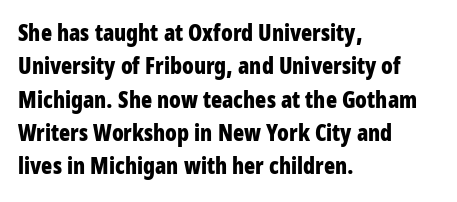
Q: Is the text bold? A: Yes.
Q: Is the text italic (slanted)? A: No, it is upright.
Q: Is the text underlined? A: No.
Q: How is the paragraph aligned? A: Left-aligned.
Q: Is the spacing between letters normal or unusually wide? A: Normal.
Q: Is the spacing between lines tight, normal or loose? A: Normal.
